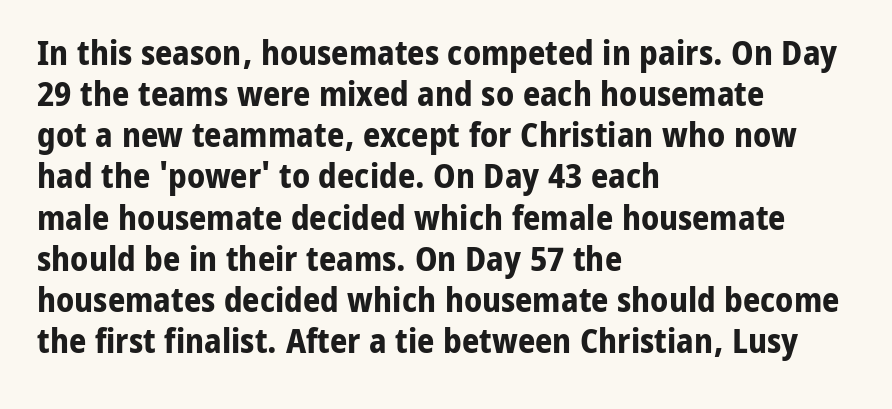
Q: Is the text bold? A: Yes.
Q: Is the text italic (slanted)? A: No, it is upright.
Q: Is the typeface a serif or a sans-serif typeface? A: Sans-serif.
Q: Is the text underlined? A: No.
Q: How is the paragraph aligned? A: Left-aligned.
Q: Is the spacing between letters normal or unusually wide? A: Normal.
Q: Width (condensed, normal, or wide)? A: Normal.
Q: Stroke contrast? A: Low.
Q: x-height? A: Medium.
Q: Monospaced? A: No.
